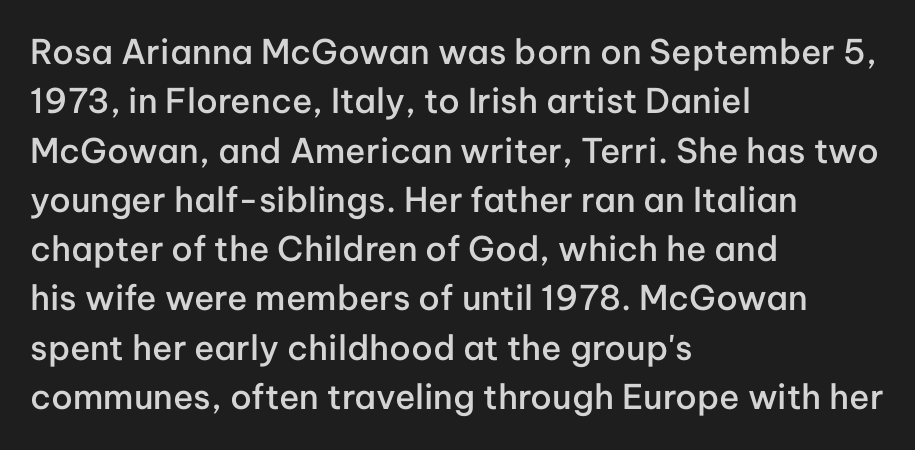
Q: Is the text bold? A: Semi-bold.
Q: Is the text italic (slanted)? A: No, it is upright.
Q: Is the typeface a serif or a sans-serif typeface? A: Sans-serif.
Q: Is the text underlined? A: No.
Q: How is the paragraph aligned? A: Left-aligned.
Q: Is the spacing between letters normal or unusually wide? A: Normal.
Q: Is the spacing between lines tight, normal or loose? A: Normal.
Q: Width (condensed, normal, or wide)? A: Normal.
Q: Stroke contrast? A: Low.
Q: x-height? A: Medium.
Q: Monospaced? A: No.
